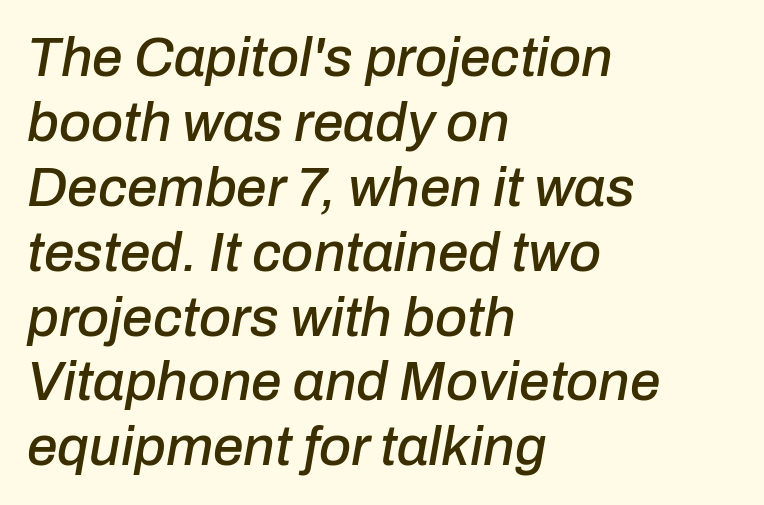
The image shows 55 px text type, italic (leaning right); set left-aligned, line spacing 1.18x, normal letter spacing, not underlined; low stroke contrast and a medium x-height.
